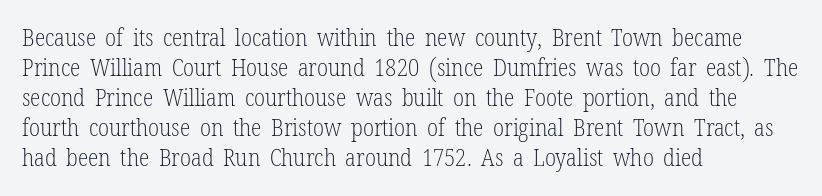
The image shows 24 px text type, upright; set left-aligned, normal line spacing (1.25x), normal letter spacing, not underlined.
